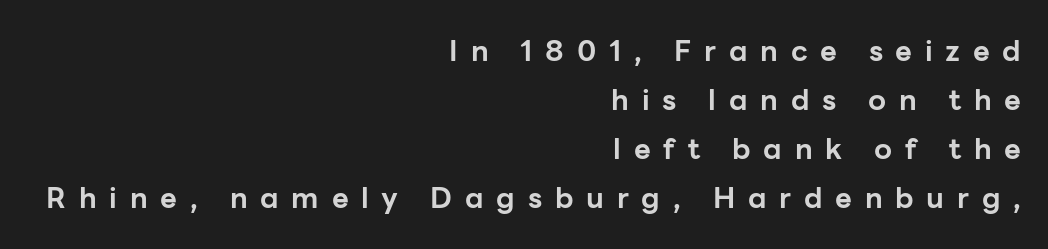
{"serif": "no", "italic": "no", "bold": "yes", "weight": "bold", "width": "normal", "stroke_contrast": "low", "x_height": "medium", "monospaced": "no", "underline": "no", "align": "right", "line_spacing": "normal", "line_spacing_ratio": 1.69, "letter_spacing": "wide", "letter_spacing_em": 0.44, "glyph_px": 29}
